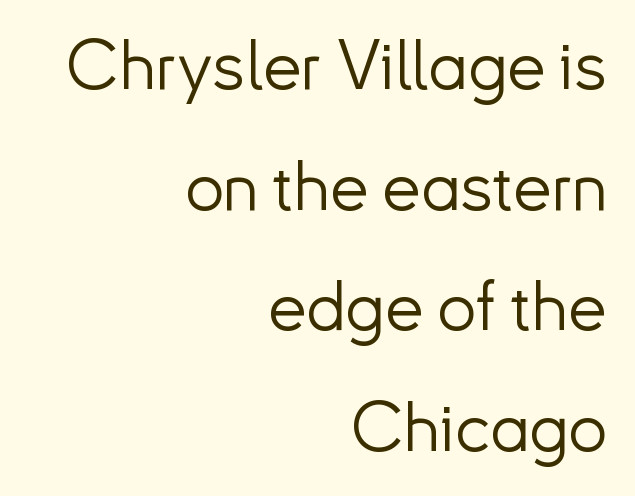
{"serif": "no", "italic": "no", "bold": "no", "weight": "light", "width": "normal", "stroke_contrast": "low", "x_height": "small", "monospaced": "no", "underline": "no", "align": "right", "line_spacing_ratio": 1.75, "letter_spacing": "normal", "letter_spacing_em": 0.0, "glyph_px": 69}
